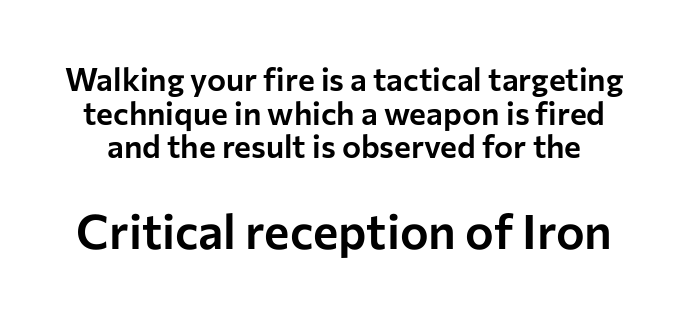
Q: Is the text italic (slanted)? A: No, it is upright.
Q: Is the typeface a serif or a sans-serif typeface? A: Sans-serif.
Q: Is the text underlined? A: No.
Q: Is the spacing between letters normal or unusually wide? A: Normal.
Q: Is the spacing between lines tight, normal or loose? A: Tight.
Q: Which block of text is set in a larger size, the first (top) or the second (bottom)? A: The second (bottom) one.
Q: Width (condensed, normal, or wide)? A: Normal.
Q: Stroke contrast? A: Low.
Q: x-height? A: Medium.
Q: Monospaced? A: No.
